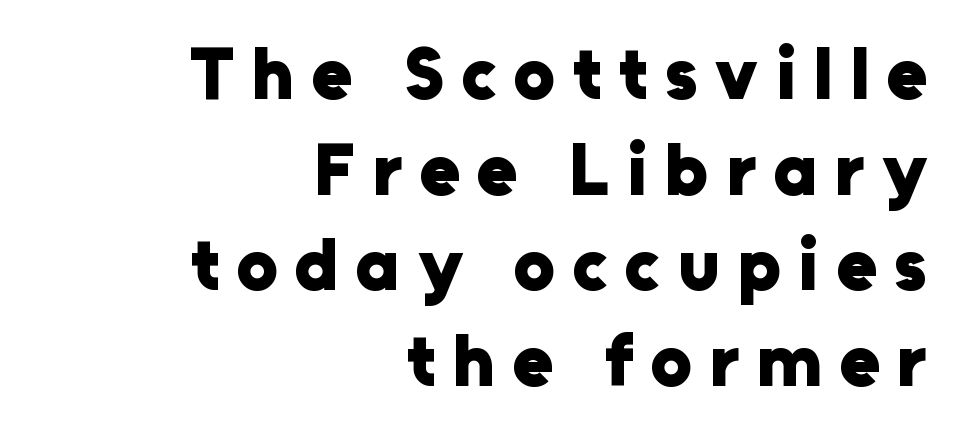
This rendering features lettering with no underline. Do the characters align in a grid? No, the font is proportional. Tall strokes in this sample are plumb rather than angled. Is the block centered? No — it sits flush against the right margin. The letters are bold, with thick, heavy strokes. Each new line begins a customary step beneath the previous one.
